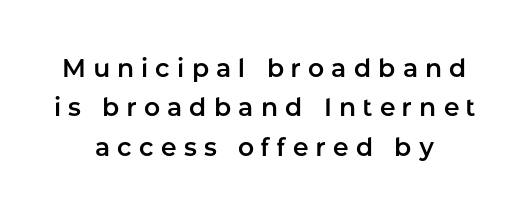
The gap between lines stays unmarked. Every character sits straight up, as roman type does. Normally led — the rows are evenly, conventionally spaced. Characters follow at a spacing far wider than the type designer built in. Does the copy run flush right? No — it is centered line by line.
